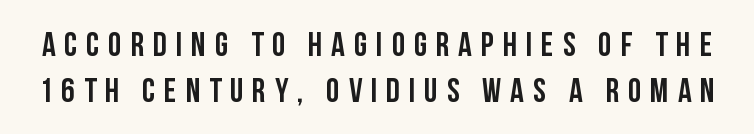
{"serif": "no", "italic": "no", "bold": "yes", "weight": "semibold", "width": "condensed", "stroke_contrast": "low", "x_height": "large", "monospaced": "no", "underline": "no", "line_spacing": "normal", "line_spacing_ratio": 1.35, "letter_spacing": "wide", "letter_spacing_em": 0.26, "glyph_px": 34}
